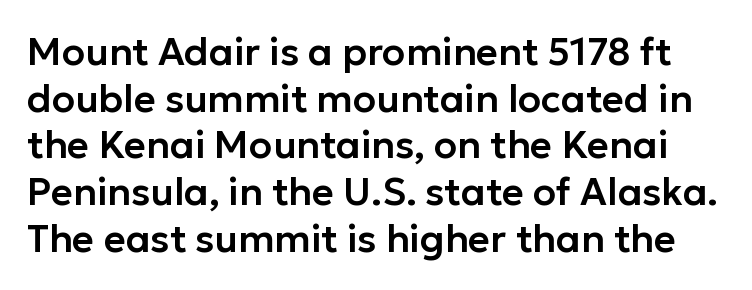
Q: Is the text italic (slanted)? A: No, it is upright.
Q: Is the typeface a serif or a sans-serif typeface? A: Sans-serif.
Q: Is the text underlined? A: No.
Q: Is the spacing between letters normal or unusually wide? A: Normal.
Q: Width (condensed, normal, or wide)? A: Normal.
Q: Stroke contrast? A: Low.
Q: x-height? A: Medium.
Q: Monospaced? A: No.
